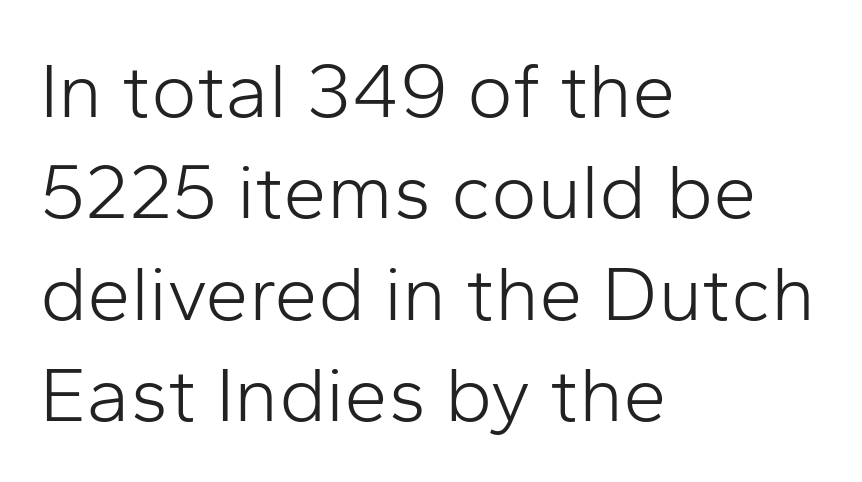
Does the copy run flush right? No — it runs flush left. Characters remain perfectly vertical along every line. Is this a sans? Yes — the strokes have no serifs. This rendering features lettering with no underline. Summary of vertical rhythm: regular, with standard interline spacing. You could not count columns in this text — the font is proportionally spaced.
